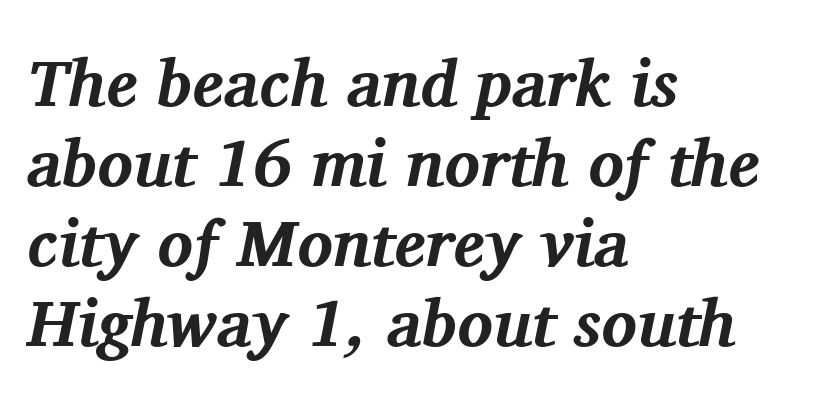
Q: Is the text bold? A: Yes.
Q: Is the text italic (slanted)? A: Yes, it leans right by about 11 degrees.
Q: Is the typeface a serif or a sans-serif typeface? A: Serif.
Q: Is the text underlined? A: No.
Q: How is the paragraph aligned? A: Left-aligned.
Q: Is the spacing between letters normal or unusually wide? A: Normal.
Q: Width (condensed, normal, or wide)? A: Normal.
Q: Stroke contrast? A: Medium.
Q: x-height? A: Medium.
Q: Monospaced? A: No.
